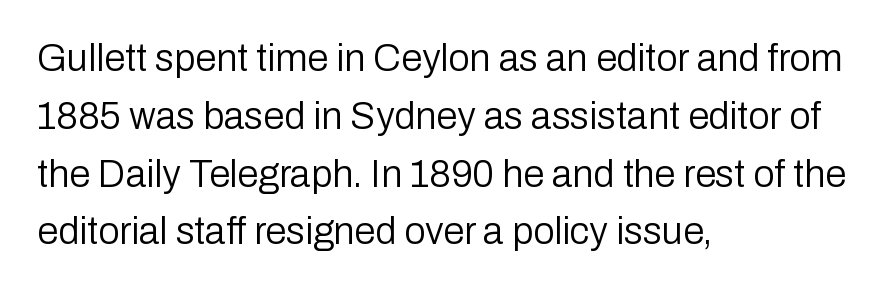
{"serif": "no", "italic": "no", "bold": "no", "weight": "regular", "width": "normal", "stroke_contrast": "low", "x_height": "medium", "monospaced": "no", "underline": "no", "align": "left", "line_spacing": "normal", "line_spacing_ratio": 1.52, "letter_spacing": "normal", "letter_spacing_em": 0.0, "glyph_px": 38}
